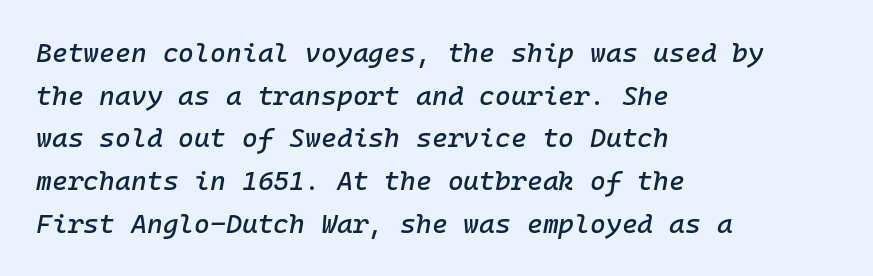
The image shows 27 px text type, italic (leaning right); set left-aligned, normal line spacing (1.58x), normal letter spacing, not underlined.
